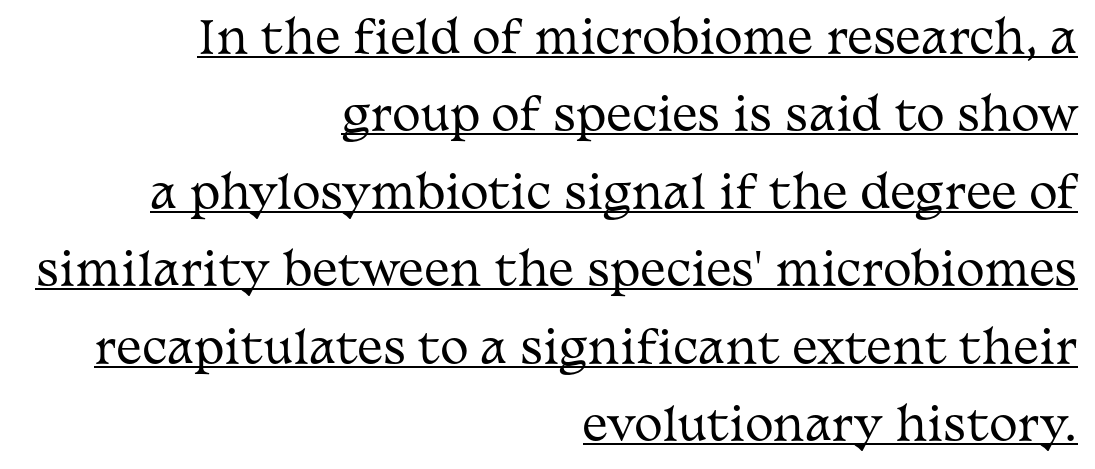
The image shows 43 px regular-weight, wide serif type, upright; set right-aligned, line spacing 1.8x, normal letter spacing, underlined; medium stroke contrast and a medium x-height.
